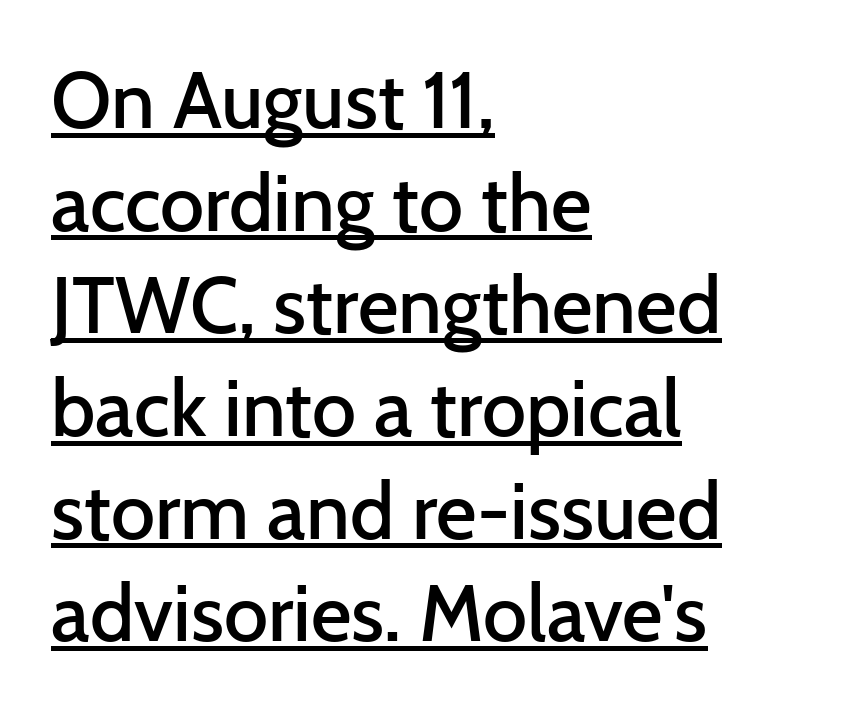
{"serif": "no", "italic": "no", "bold": "semi", "weight": "semibold", "width": "normal", "stroke_contrast": "low", "x_height": "medium", "monospaced": "no", "underline": "yes", "align": "left", "line_spacing": "normal", "line_spacing_ratio": 1.3, "letter_spacing": "normal", "letter_spacing_em": 0.0, "glyph_px": 79}
